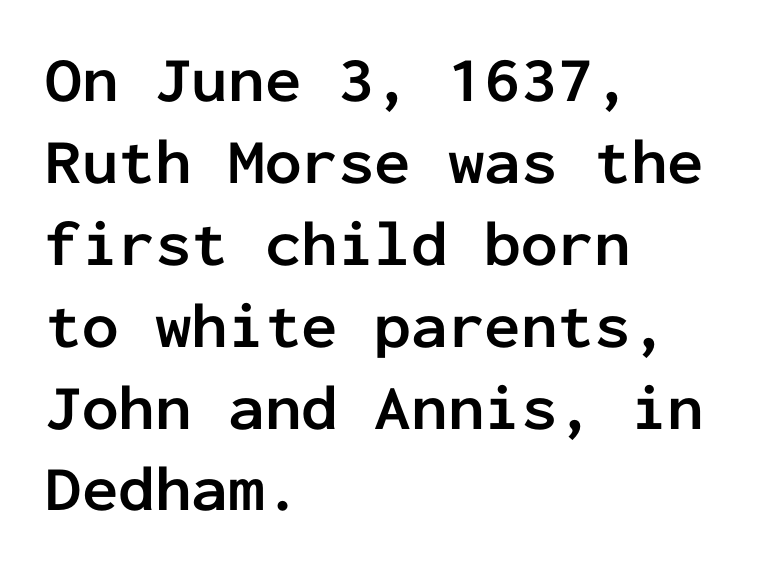
Here the designer chose a console-style face with uniform glyph widths. Leading matches the norm, producing a regular column. A clean baseline with only descenders dipping below it. Is the type bold? Yes — the strokes are clearly thick and heavy. Students, note that the glyphs here touch the page at normal intervals. All the whitespace from short lines collects on the right.
